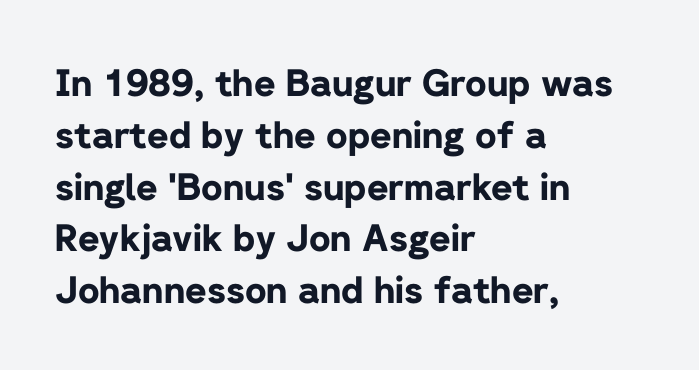
{"serif": "no", "italic": "no", "bold": "yes", "weight": "bold", "width": "normal", "stroke_contrast": "low", "x_height": "medium", "monospaced": "no", "underline": "no", "align": "left", "line_spacing": "normal", "line_spacing_ratio": 1.4, "letter_spacing": "normal", "letter_spacing_em": 0.0, "glyph_px": 37}
